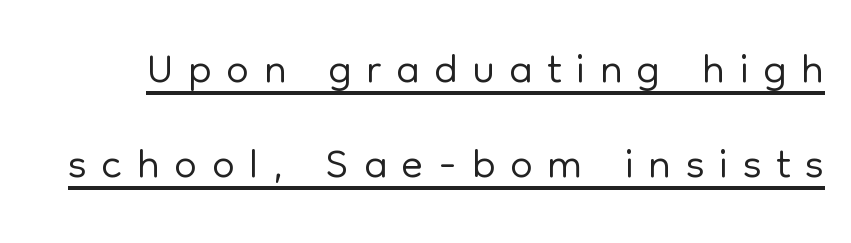
{"serif": "no", "italic": "no", "bold": "no", "weight": "light", "width": "normal", "stroke_contrast": "low", "x_height": "medium", "monospaced": "no", "underline": "yes", "line_spacing": "normal", "line_spacing_ratio": 1.48, "letter_spacing": "wide", "letter_spacing_em": 0.23, "glyph_px": 64}
